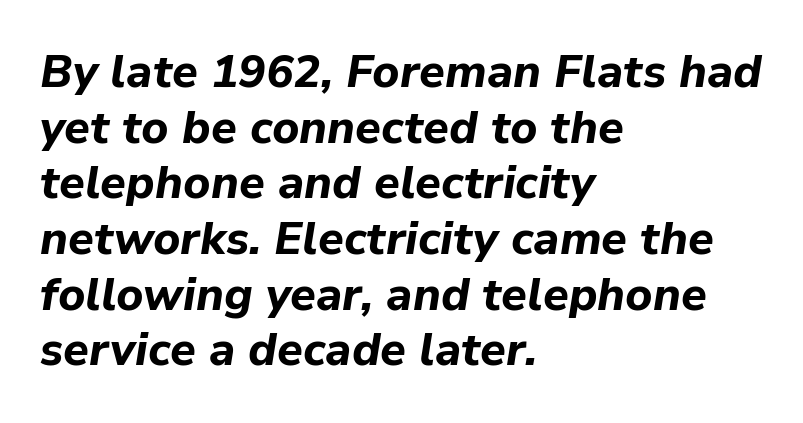
The image shows 46 px bold type, italic (leaning right); set left-aligned, line spacing 1.21x, normal letter spacing, not underlined; low stroke contrast and a medium x-height.
